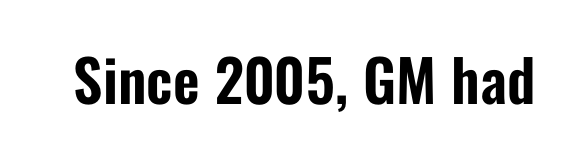
The specimen reads as upright at a glance. Words appear dense and cohesive because spacing is normal. A bare baseline throughout the passage. Proportional: the letters do not fall into vertical columns. A typesetter would label this face a sans.
